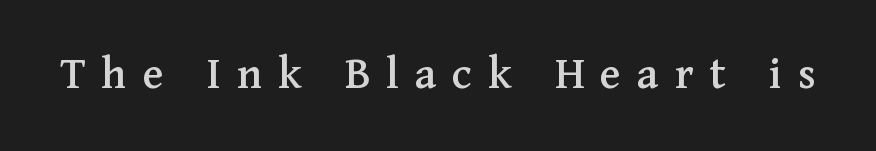
Substantial extra tracking has been applied to these lines. The letters advance in unequal steps, a hallmark of proportional type. The strip under each line holds only bare page. This is serif lettering, the kind often seen in printed books. You can tell it's not italic because the verticals are truly vertical.
